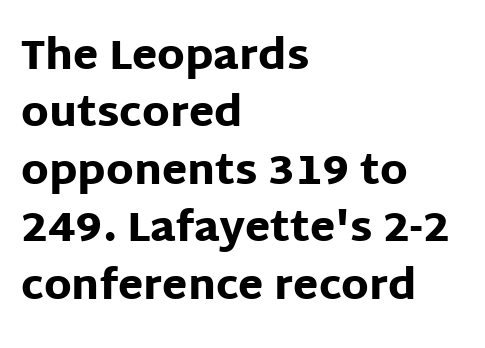
{"serif": "no", "italic": "no", "bold": "yes", "weight": "heavy", "width": "normal", "stroke_contrast": "low", "x_height": "large", "monospaced": "no", "underline": "no", "align": "left", "line_spacing": "normal", "line_spacing_ratio": 1.4, "letter_spacing": "normal", "letter_spacing_em": 0.0, "glyph_px": 41}
